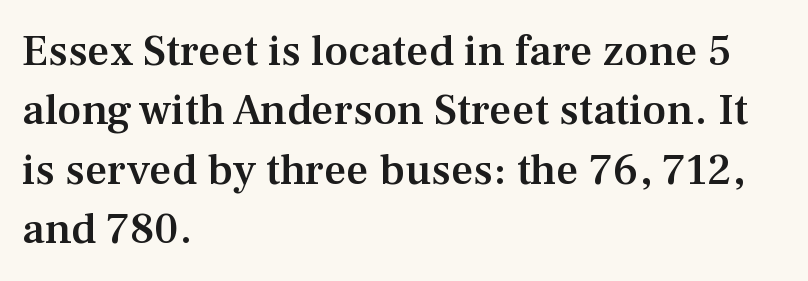
Q: Is the text bold? A: Semi-bold.
Q: Is the text italic (slanted)? A: No, it is upright.
Q: Is the typeface a serif or a sans-serif typeface? A: Serif.
Q: Is the text underlined? A: No.
Q: How is the paragraph aligned? A: Left-aligned.
Q: Is the spacing between letters normal or unusually wide? A: Normal.
Q: Is the spacing between lines tight, normal or loose? A: Normal.
Q: Width (condensed, normal, or wide)? A: Normal.
Q: Stroke contrast? A: Medium.
Q: x-height? A: Medium.
Q: Monospaced? A: No.
